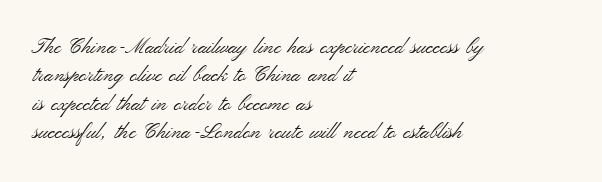
Q: Is the text bold? A: No.
Q: Is the text italic (slanted)? A: Yes.
Q: Is the text underlined? A: No.
Q: How is the paragraph aligned? A: Left-aligned.
Q: Is the spacing between letters normal or unusually wide? A: Normal.
Q: Is the spacing between lines tight, normal or loose? A: Normal.
